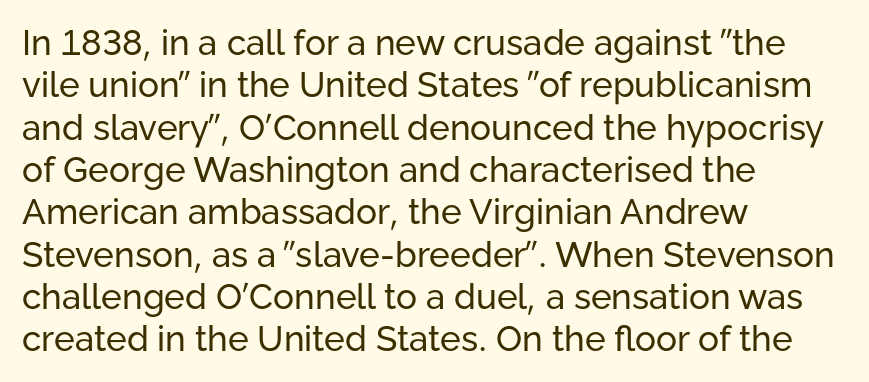
{"serif": "no", "italic": "no", "bold": "no", "weight": "regular", "width": "normal", "stroke_contrast": "low", "x_height": "medium", "monospaced": "no", "underline": "no", "align": "left", "line_spacing_ratio": 1.21, "letter_spacing": "normal", "letter_spacing_em": 0.0, "glyph_px": 35}
